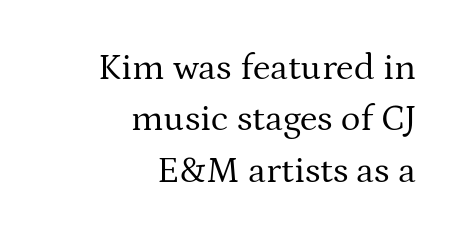
Q: Is the text bold? A: No.
Q: Is the text italic (slanted)? A: No, it is upright.
Q: Is the typeface a serif or a sans-serif typeface? A: Serif.
Q: Is the text underlined? A: No.
Q: How is the paragraph aligned? A: Right-aligned.
Q: Is the spacing between letters normal or unusually wide? A: Normal.
Q: Is the spacing between lines tight, normal or loose? A: Normal.
Q: Width (condensed, normal, or wide)? A: Normal.
Q: Stroke contrast? A: Medium.
Q: x-height? A: Medium.
Q: Monospaced? A: No.
